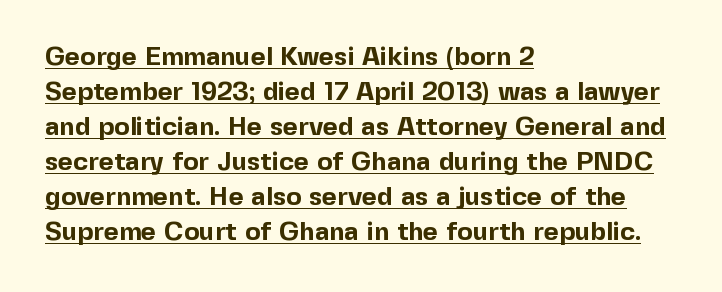
The image shows 26 px bold type, upright; set left-aligned, normal line spacing (1.35x), normal letter spacing, underlined.
